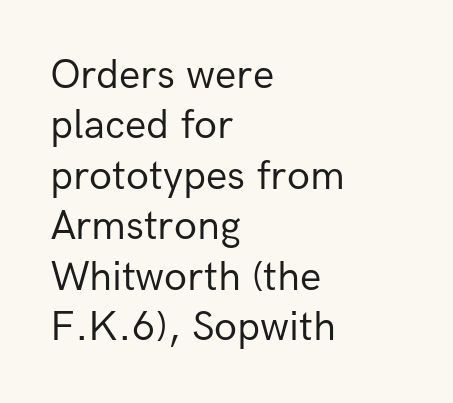
The image shows 42 px regular-weight sans-serif type, upright; set left-aligned, line spacing 1.2x, normal letter spacing, not underlined; low stroke contrast and a medium x-height.
